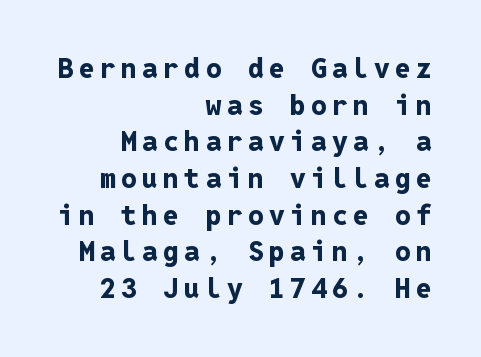
Does the lettering tilt? It doesn't — this is upright. Each letter's strokes conclude bluntly, with no projecting serifs. Is there much room between lines? A standard amount, neither cramped nor airy. These lines carry a lot of weight — the face is fully bold. Is the block centered? No — it sits flush against the right margin.
